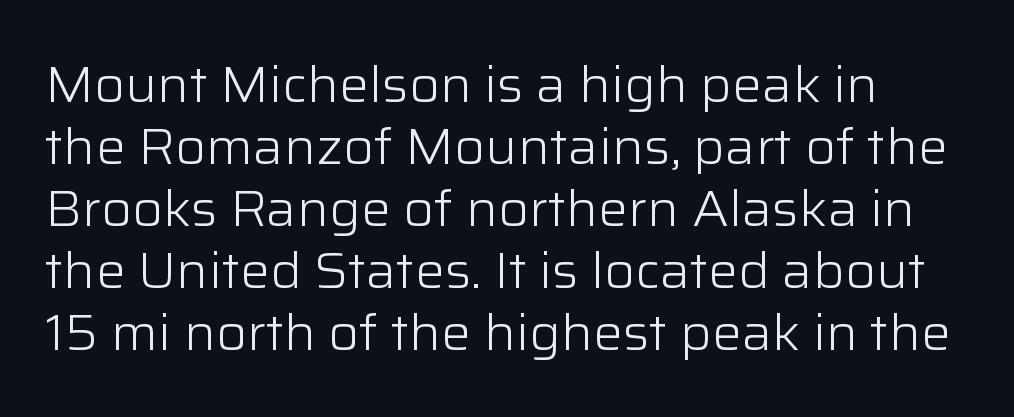
The image shows 50 px light sans-serif type, upright; set line spacing 1.24x, normal letter spacing, not underlined; low stroke contrast and a medium x-height.
